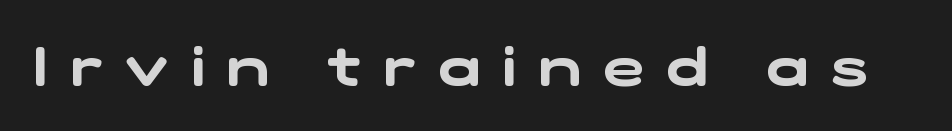
The image shows 55 px wide sans-serif type; set unusually wide letter spacing (+0.41 em), not underlined; low stroke contrast and a medium x-height.
